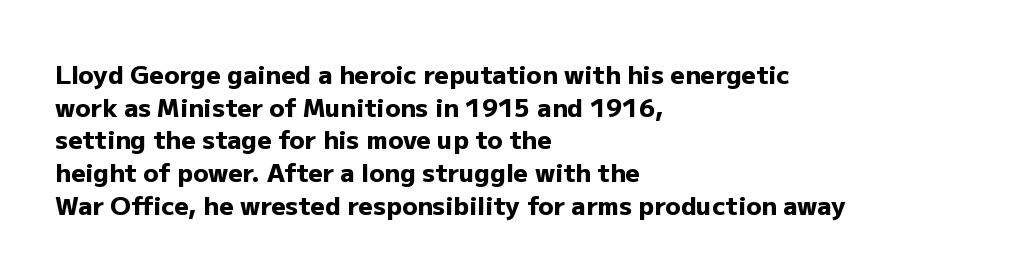
You could call the tracking neutral — neither tight nor loose. Ordinary non-slanted type is in use. Heavy, bold letterforms. Does the copy run flush right? No — it runs flush left. Regular leading.
